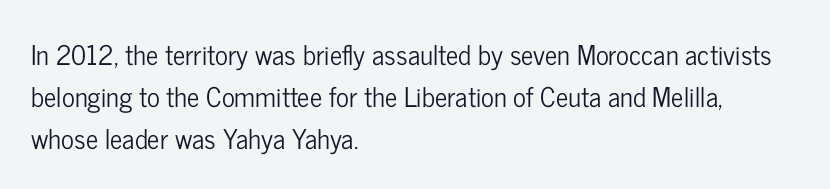
The image shows 27 px text type, upright; set left-aligned, normal line spacing (1.56x), normal letter spacing, not underlined.
